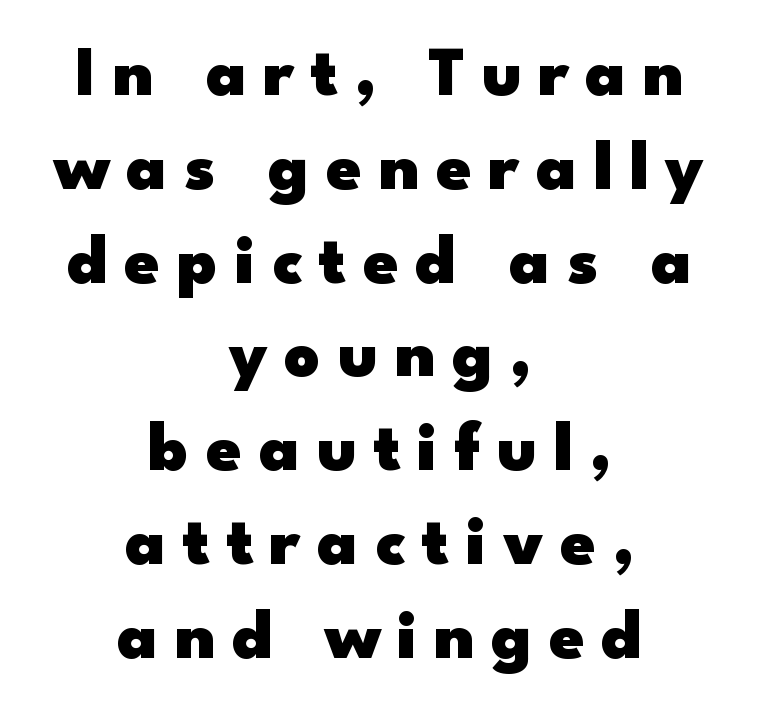
The horizontal fit of the characters is loose and conspicuously gappy. The lettering holds an erect, upright posture throughout. The letters carry no serifs — their stems end cleanly without finishing strokes. Descenders hang freely into open space. The vertical gap from one line to the next is medium. These lines stack symmetrically, like a column narrowing and widening about its center.
